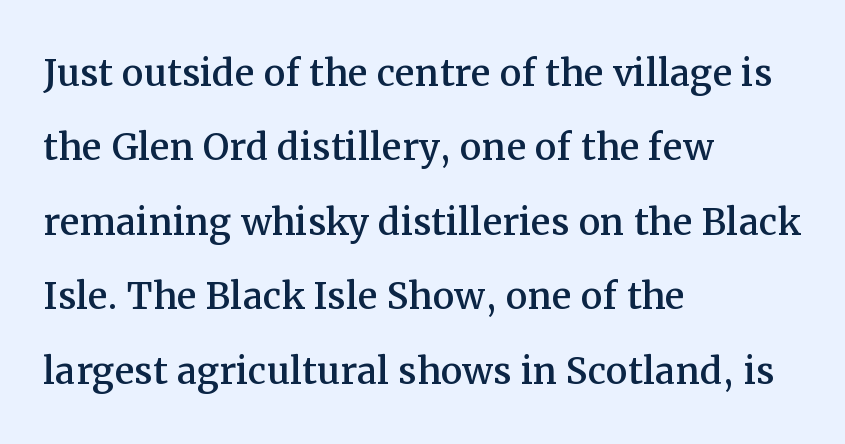
{"serif": "yes", "italic": "no", "width": "normal", "stroke_contrast": "medium", "x_height": "medium", "monospaced": "no", "underline": "no", "align": "left", "line_spacing": "normal", "line_spacing_ratio": 1.52, "letter_spacing": "normal", "letter_spacing_em": 0.0, "glyph_px": 49}
